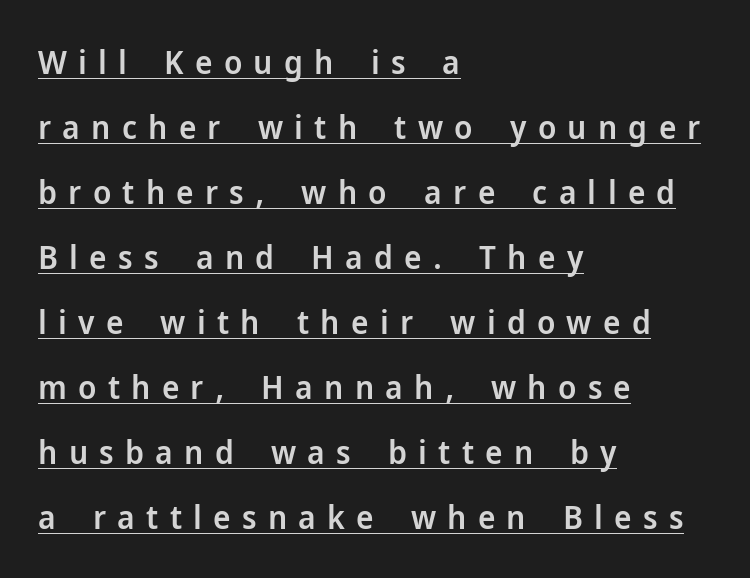
A typesetter would call this heavily tracked-out type. Classification — sans serif. Think of a printed novel: that variable character pitch is what you see here. The vertical gap from one line to the next is large.
